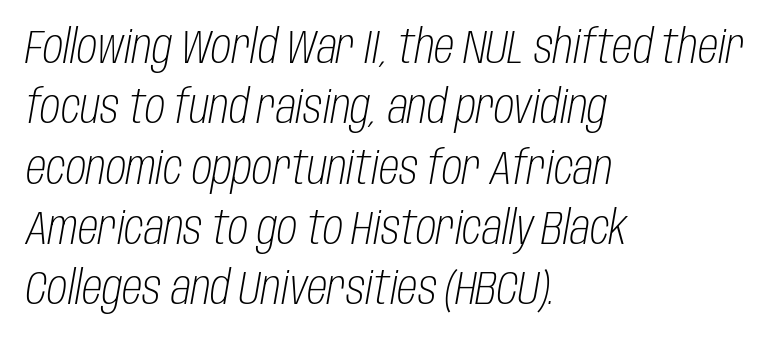
{"italic": "yes", "lean": "right", "slant_degrees": 10, "bold": "no", "weight": "light", "width": "condensed", "stroke_contrast": "low", "x_height": "large", "monospaced": "no", "underline": "no", "align": "left", "line_spacing": "normal", "line_spacing_ratio": 1.31, "letter_spacing": "normal", "letter_spacing_em": 0.0, "glyph_px": 46}
